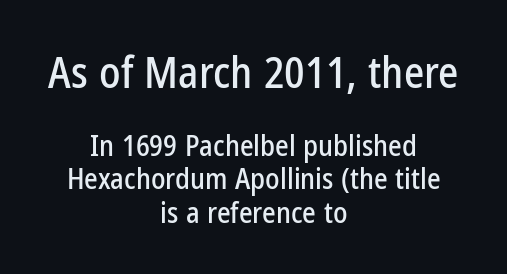
Q: Is the text italic (slanted)? A: No, it is upright.
Q: Is the typeface a serif or a sans-serif typeface? A: Sans-serif.
Q: Is the text underlined? A: No.
Q: How is the paragraph aligned? A: Centered.
Q: Is the spacing between letters normal or unusually wide? A: Normal.
Q: Is the spacing between lines tight, normal or loose? A: Tight.
Q: Which block of text is set in a larger size, the first (top) or the second (bottom)? A: The first (top) one.
Q: Width (condensed, normal, or wide)? A: Condensed.
Q: Stroke contrast? A: Low.
Q: x-height? A: Medium.
Q: Monospaced? A: No.
